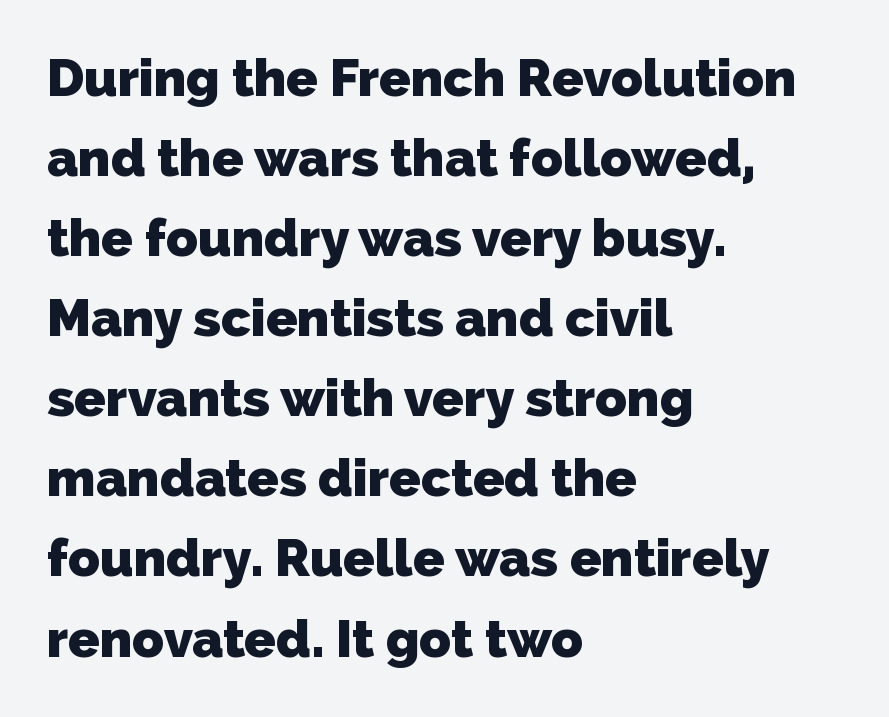
The image shows 52 px heavy sans-serif type; set left-aligned, normal line spacing (1.54x), normal letter spacing, not underlined; low stroke contrast and a medium x-height.
